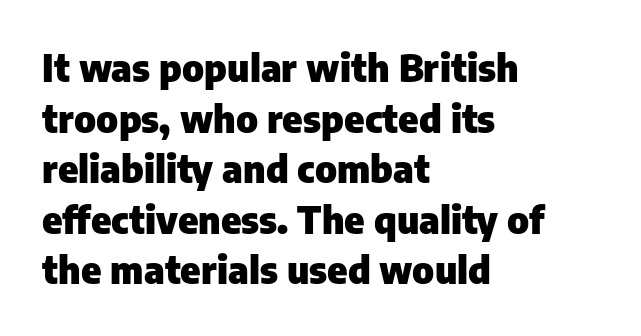
The image shows 38 px heavy sans-serif type, upright; set left-aligned, normal line spacing (1.33x), normal letter spacing, not underlined; low stroke contrast and a medium x-height.
